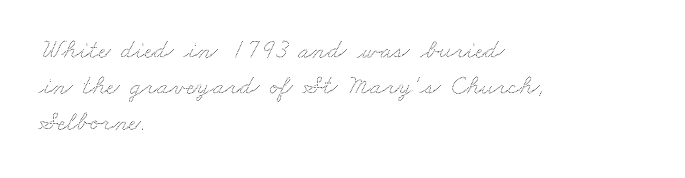
Nobody touched the tracking dial on this one. Which margin do the lines hug? The left one — the right edge is uneven. The passage shown is not underscored anywhere. Compared with typical paragraphs, the rows here are spaced about the same.
